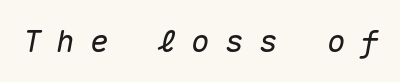
Does extra space separate the letters? Yes, quite a lot of it. Type without underlining. A typesetter would call this monospace, since all characters share one set width. Posture: slanted.
